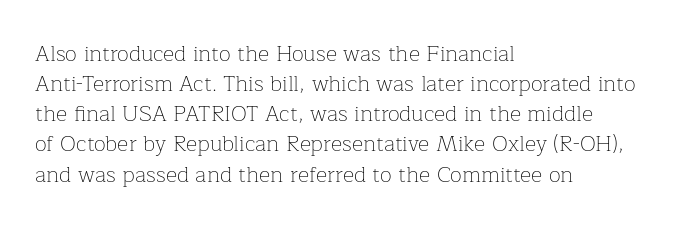
The letterforms sit shoulder to shoulder at normal distance. The space directly below the letters is spotless. Counters stay open thanks to moderate or lighter strokes. The vertical gap from one line to the next is medium. Ascenders rise straight up at ninety degrees. The ragged edge is on the right, which tells us the setting is flush left.
